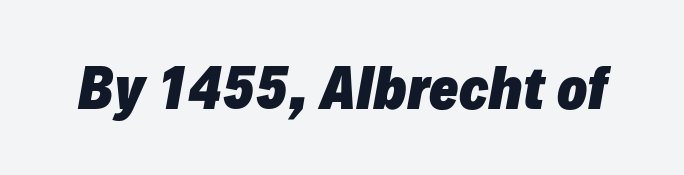
Q: Is the text bold? A: Yes.
Q: Is the text italic (slanted)? A: Yes, it leans right by about 10 degrees.
Q: Is the text underlined? A: No.
Q: Is the spacing between letters normal or unusually wide? A: Normal.
Q: Width (condensed, normal, or wide)? A: Normal.
Q: Stroke contrast? A: Low.
Q: x-height? A: Medium.
Q: Monospaced? A: No.
